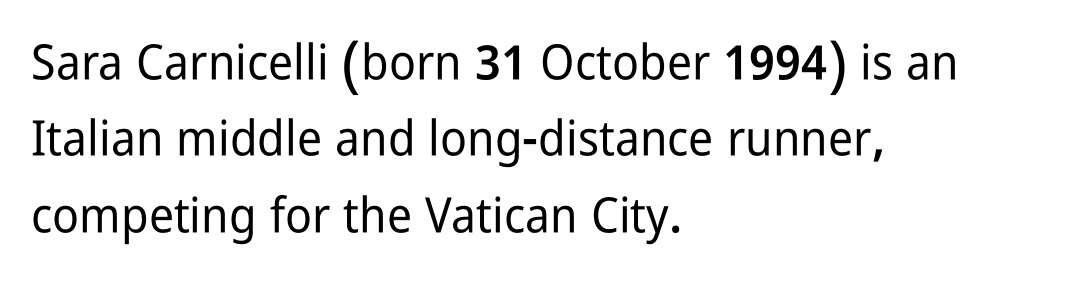
Q: Is the text italic (slanted)? A: No, it is upright.
Q: Is the typeface a serif or a sans-serif typeface? A: Sans-serif.
Q: Is the text underlined? A: No.
Q: How is the paragraph aligned? A: Left-aligned.
Q: Is the spacing between letters normal or unusually wide? A: Normal.
Q: Is the spacing between lines tight, normal or loose? A: Normal.
Q: Width (condensed, normal, or wide)? A: Condensed.
Q: Stroke contrast? A: Low.
Q: x-height? A: Medium.
Q: Monospaced? A: No.
